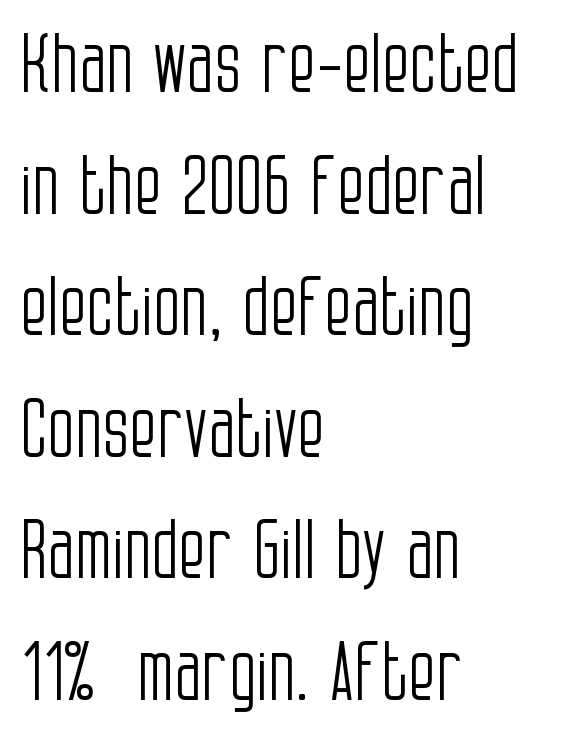
{"serif": "no", "italic": "no", "bold": "no", "weight": "light", "width": "condensed", "stroke_contrast": "low", "x_height": "large", "monospaced": "no", "underline": "no", "align": "left", "line_spacing": "normal", "line_spacing_ratio": 1.52, "letter_spacing": "normal", "letter_spacing_em": 0.0, "glyph_px": 80}
